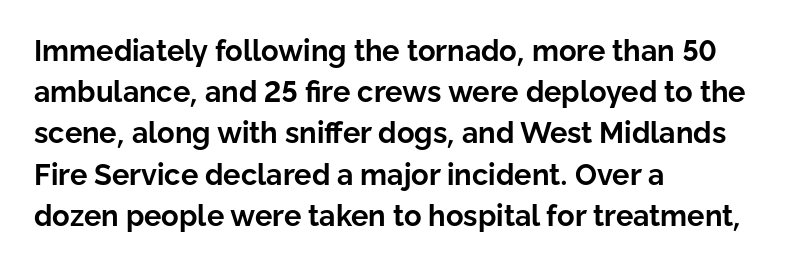
The image shows 29 px bold sans-serif type, upright; set left-aligned, normal line spacing (1.42x), normal letter spacing, not underlined; low stroke contrast and a medium x-height.
